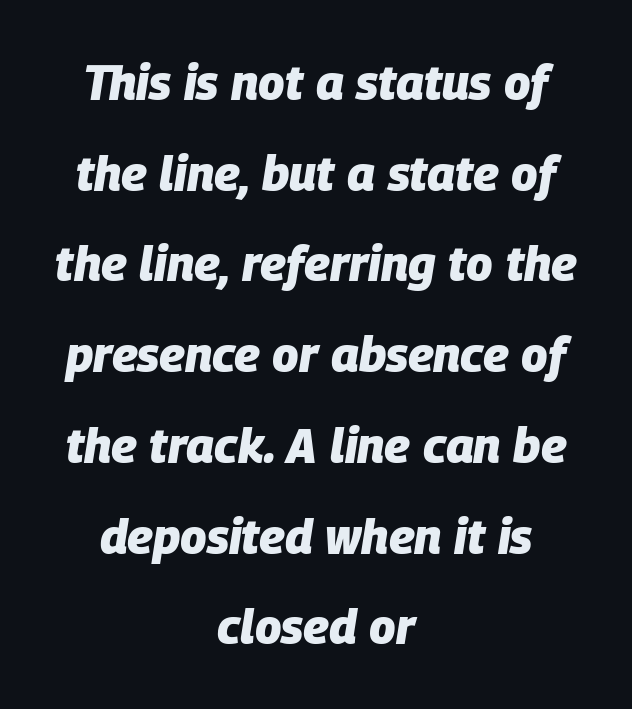
Italic? Definitely — the glyphs are oblique. The sample has been set heavy, in full bold. Every row of glyphs is offset so its center matches the block's center. Varying glyph widths throughout — classic text-font behaviour. Observe the ordinary spacing: letters are neighbours, not strangers.
